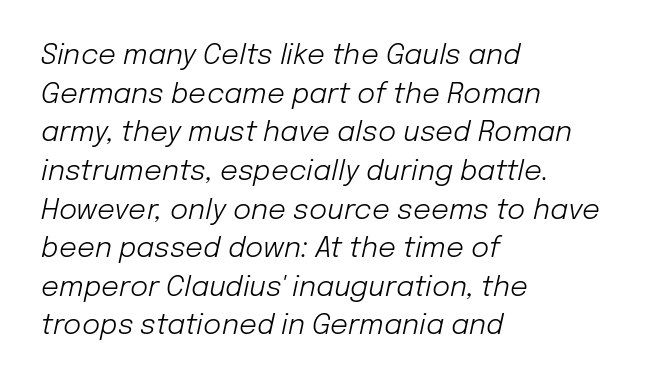
{"italic": "yes", "lean": "right", "slant_degrees": 12, "bold": "no", "weight": "light", "width": "normal", "stroke_contrast": "low", "x_height": "medium", "monospaced": "no", "underline": "no", "align": "left", "line_spacing": "normal", "line_spacing_ratio": 1.38, "letter_spacing": "normal", "letter_spacing_em": 0.0, "glyph_px": 28}
